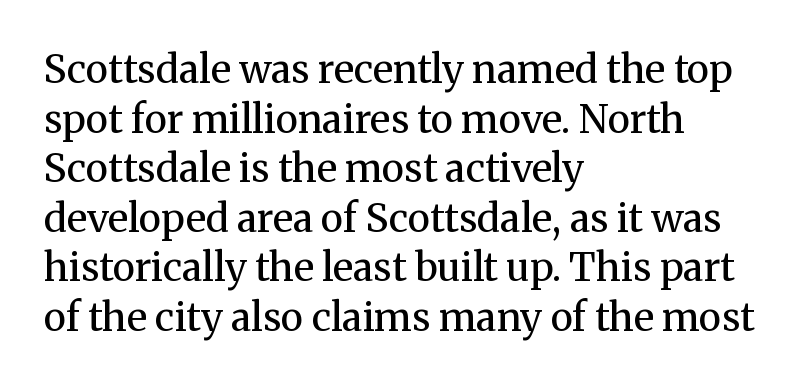
On a weight scale, this lands at 450 or below. Does extra space separate the letters? No, they use regular spacing. This block has exactly the height ordinary leading produces. The typesetter chose a ragged-right arrangement here.
